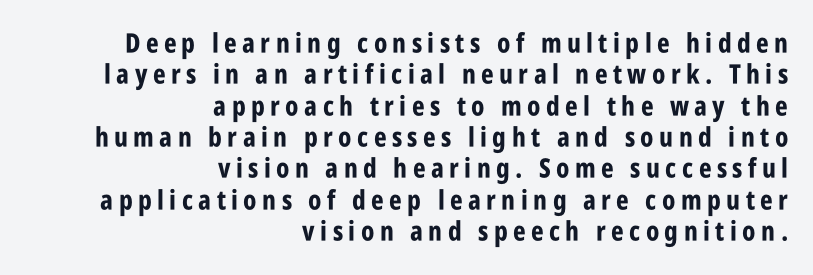
{"italic": "no", "bold": "yes", "underline": "no", "align": "right", "line_spacing_ratio": 1.16, "letter_spacing": "wide", "letter_spacing_em": 0.2, "glyph_px": 27}
